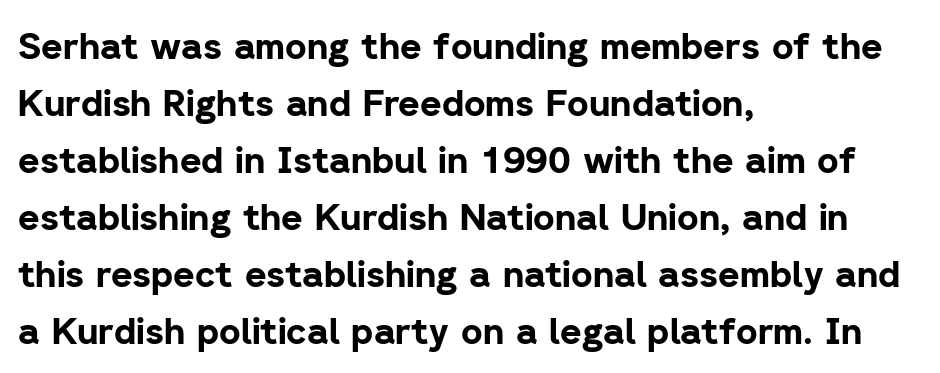
Nothing sits at the stroke ends, so this counts as sans-serif. This rendering leaves character spacing at its baseline value. The compositor pushed each line to the left boundary. These lines are rendered in a variable-pitch font. Students, this is bold: see how much ink each stroke carries.
